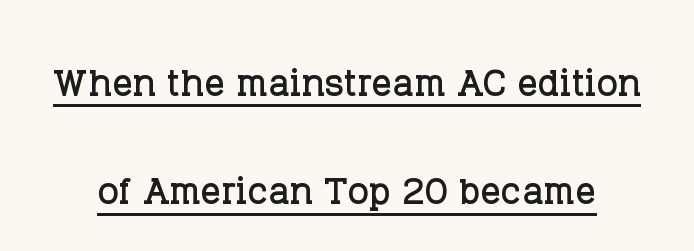
{"serif": "yes", "italic": "no", "width": "normal", "stroke_contrast": "low", "x_height": "large", "monospaced": "no", "underline": "yes", "line_spacing": "loose", "line_spacing_ratio": 2.17, "letter_spacing": "normal", "letter_spacing_em": 0.0, "glyph_px": 50}
